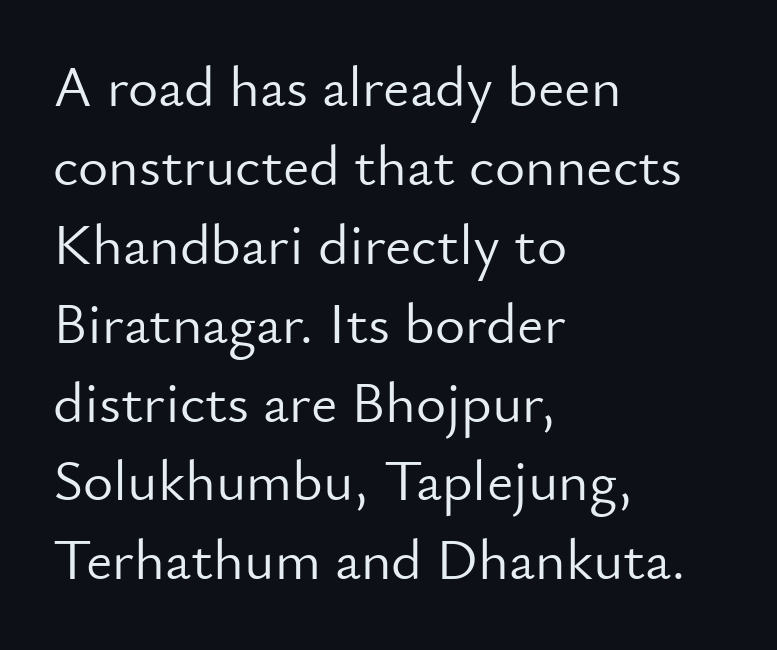
{"serif": "no", "italic": "no", "bold": "no", "weight": "light", "width": "normal", "stroke_contrast": "low", "x_height": "small", "monospaced": "no", "underline": "no", "align": "left", "line_spacing": "normal", "line_spacing_ratio": 1.36, "letter_spacing": "normal", "letter_spacing_em": 0.0, "glyph_px": 58}
